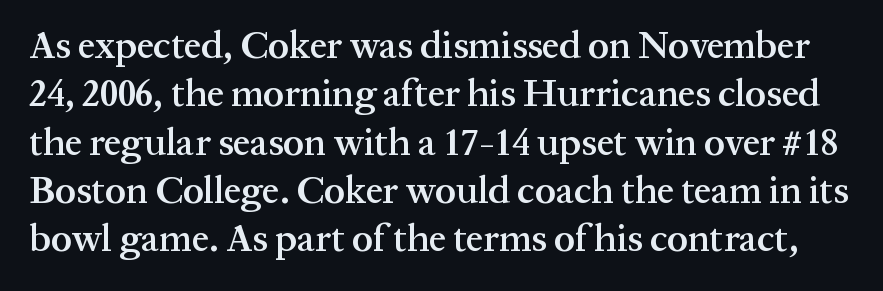
The image shows 38 px semibold serif type, upright; set normal line spacing (1.27x), normal letter spacing, not underlined; medium stroke contrast and a medium x-height.
